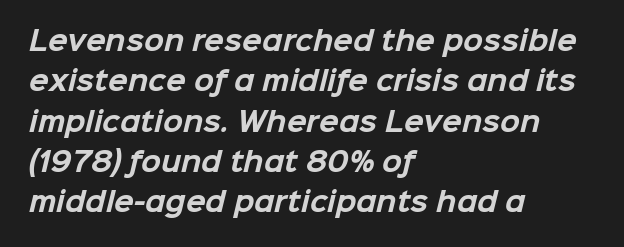
{"bold": "yes", "underline": "no", "align": "left", "line_spacing": "normal", "line_spacing_ratio": 1.55, "letter_spacing": "normal", "letter_spacing_em": 0.0, "glyph_px": 26}
